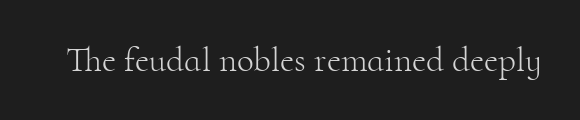
{"serif": "yes", "italic": "no", "bold": "no", "weight": "light", "width": "normal", "stroke_contrast": "high", "x_height": "small", "monospaced": "no", "underline": "no", "letter_spacing": "normal", "letter_spacing_em": 0.0, "glyph_px": 35}
